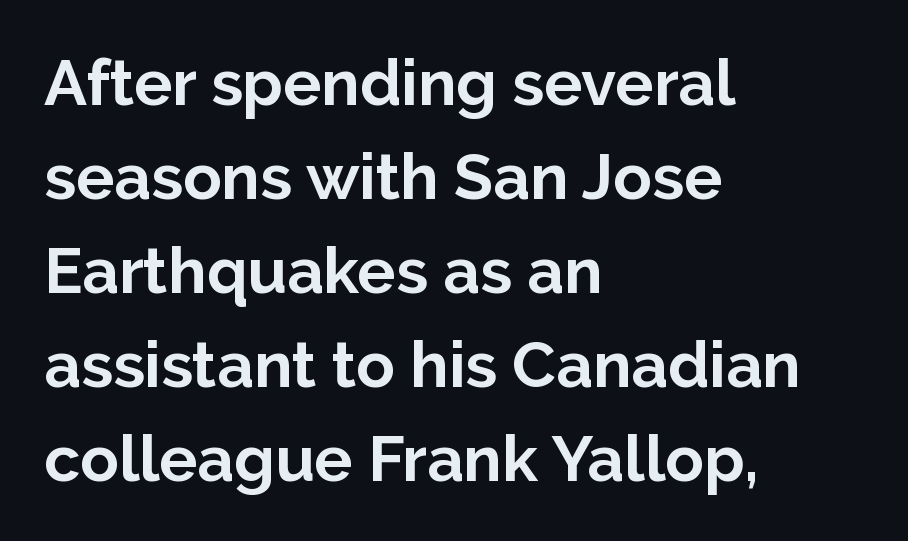
{"serif": "no", "italic": "no", "bold": "yes", "weight": "bold", "width": "normal", "stroke_contrast": "low", "x_height": "medium", "monospaced": "no", "underline": "no", "align": "left", "line_spacing": "normal", "line_spacing_ratio": 1.47, "letter_spacing": "normal", "letter_spacing_em": 0.0, "glyph_px": 64}
